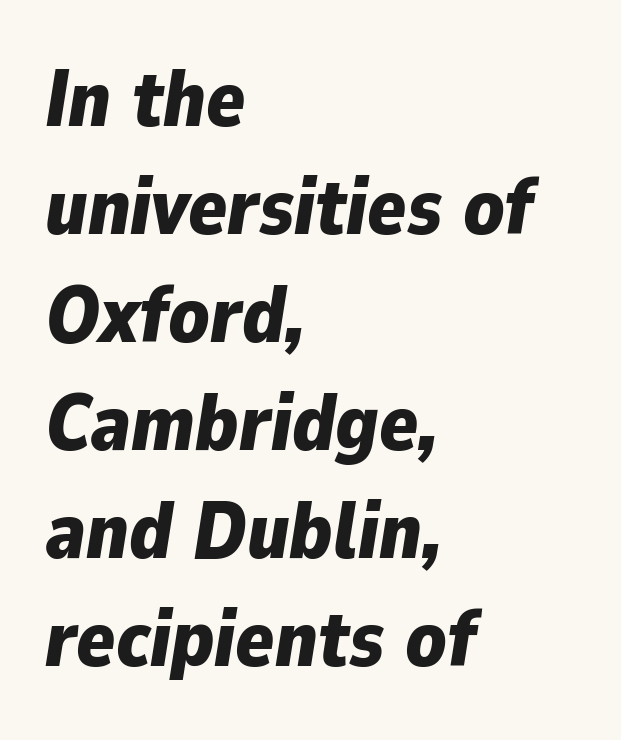
Q: Is the text bold? A: Yes.
Q: Is the text italic (slanted)? A: Yes, it leans right by about 9 degrees.
Q: Is the text underlined? A: No.
Q: How is the paragraph aligned? A: Left-aligned.
Q: Is the spacing between letters normal or unusually wide? A: Normal.
Q: Is the spacing between lines tight, normal or loose? A: Normal.
Q: Width (condensed, normal, or wide)? A: Normal.
Q: Stroke contrast? A: Low.
Q: x-height? A: Medium.
Q: Monospaced? A: No.
